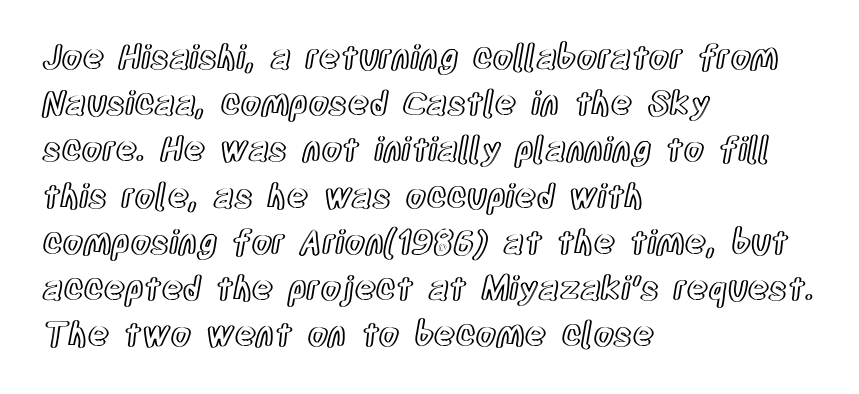
The image shows 33 px condensed type; set left-aligned, normal line spacing (1.4x), normal letter spacing, not underlined; a large x-height.
